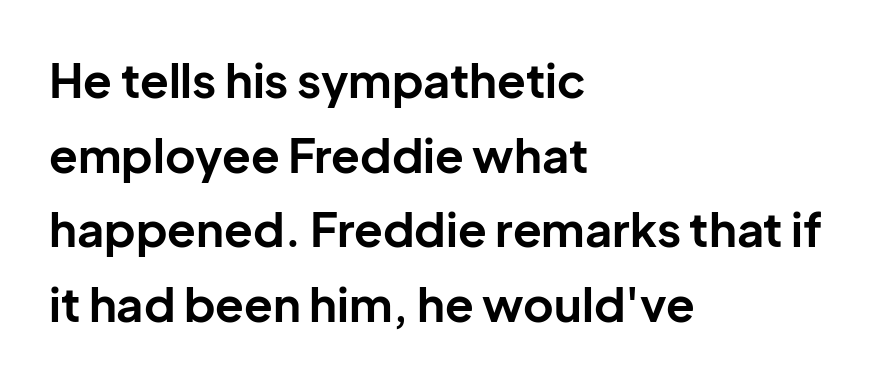
{"serif": "no", "italic": "no", "bold": "yes", "weight": "bold", "width": "normal", "stroke_contrast": "low", "x_height": "medium", "monospaced": "no", "underline": "no", "align": "left", "line_spacing": "normal", "line_spacing_ratio": 1.59, "letter_spacing": "normal", "letter_spacing_em": 0.0, "glyph_px": 47}
